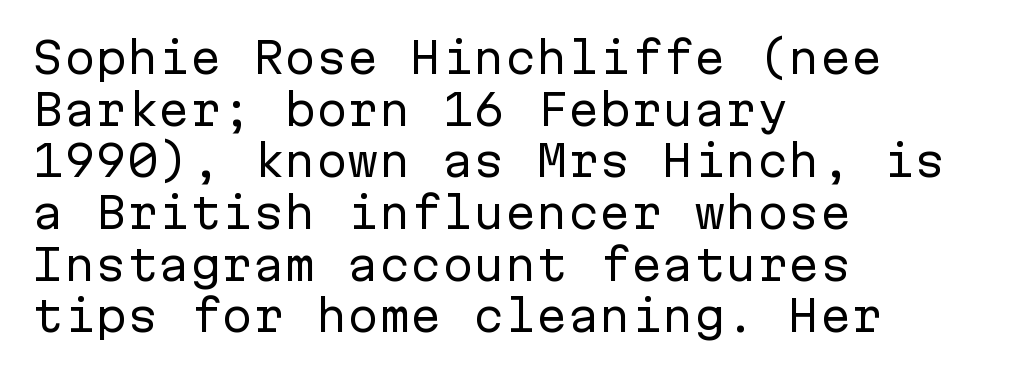
Classification — sans serif. Reading down the block, your eye returns to a fixed left position each line. The space directly below the letters is spotless. Think standard paragraph weight, or any step lighter than that.
